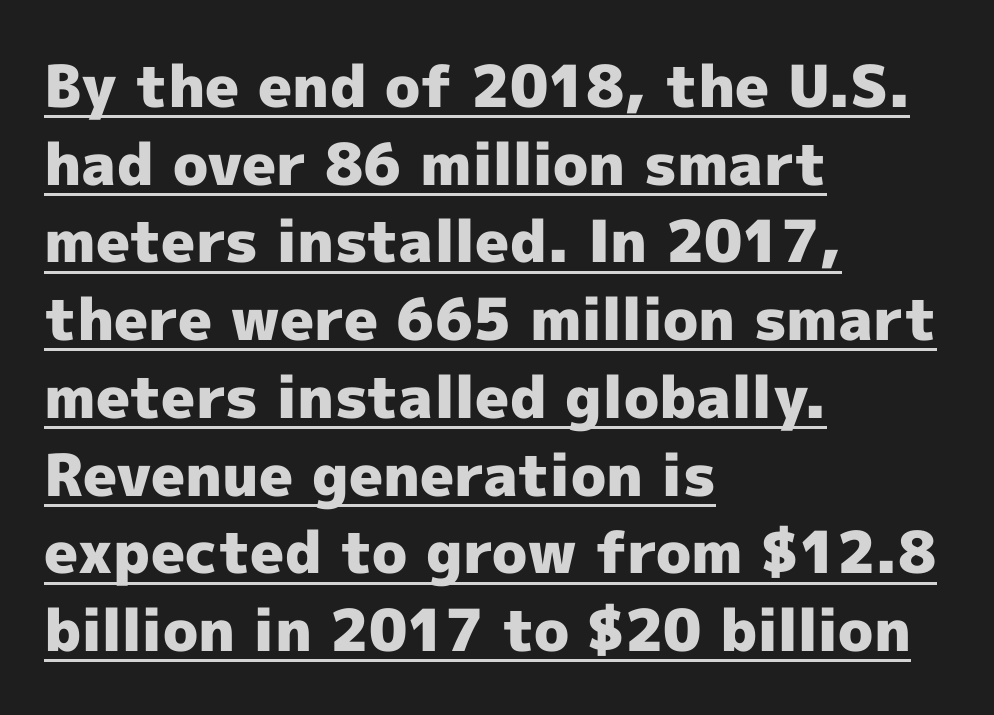
The lines are quadded left. Honestly, the row spacing looks completely unremarkable. Is this a fixed-width face? No — the glyphs have proportional, varying widths. Set as a true bold cut, around the 700 mark.
